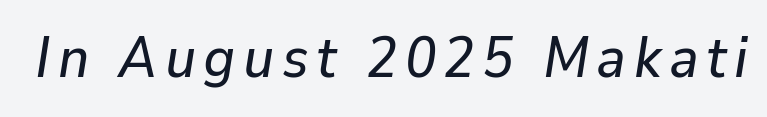
{"italic": "yes", "lean": "right", "slant_degrees": 9, "width": "normal", "stroke_contrast": "low", "x_height": "medium", "monospaced": "no", "underline": "no", "glyph_px": 57}
